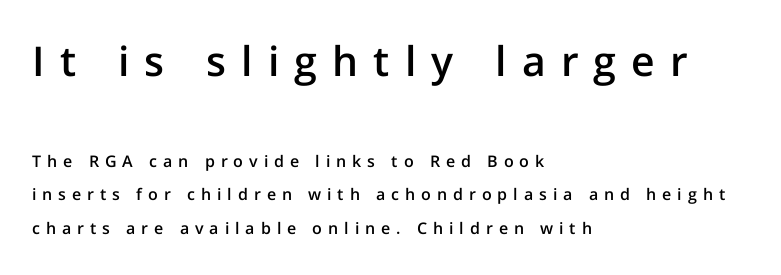
The image shows 41 px semibold sans-serif type, upright; set left-aligned, loose line spacing (2.08x), unusually wide letter spacing (+0.37 em), not underlined; the first (top) block is 2.56x larger; low stroke contrast and a medium x-height.
